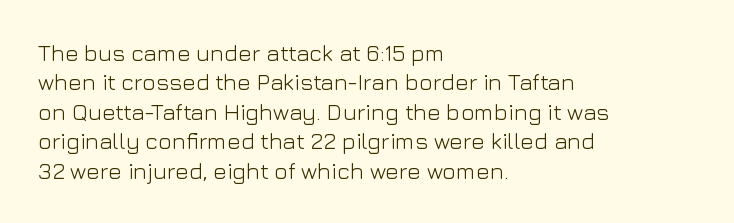
It's the straight-up-and-down kind of type. The face used here is rendered with its standard letterfit. The setting favours the left margin, as ordinary paragraphs usually do. This is not heavy type; no bold has been used. Interline gaps are of average width in this sample.
